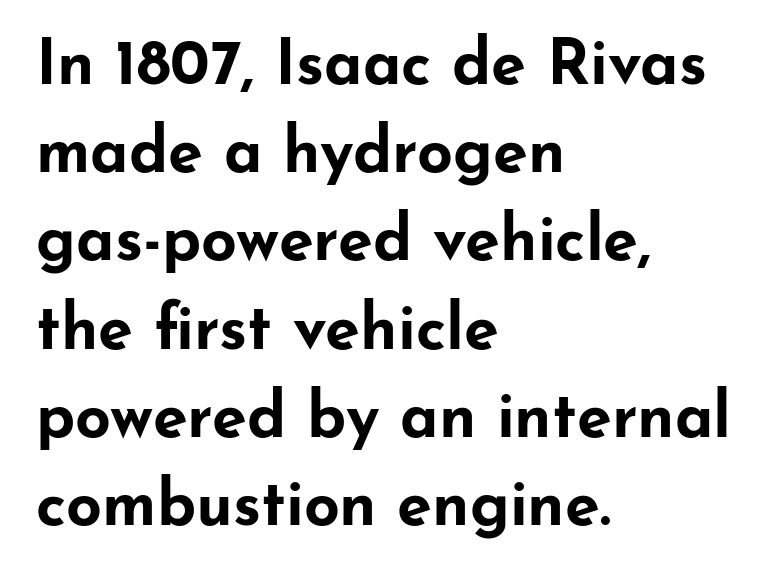
{"serif": "no", "italic": "no", "bold": "yes", "weight": "bold", "width": "wide", "stroke_contrast": "low", "x_height": "small", "monospaced": "no", "underline": "no", "align": "left", "line_spacing": "normal", "line_spacing_ratio": 1.4, "letter_spacing": "normal", "letter_spacing_em": 0.0, "glyph_px": 63}
